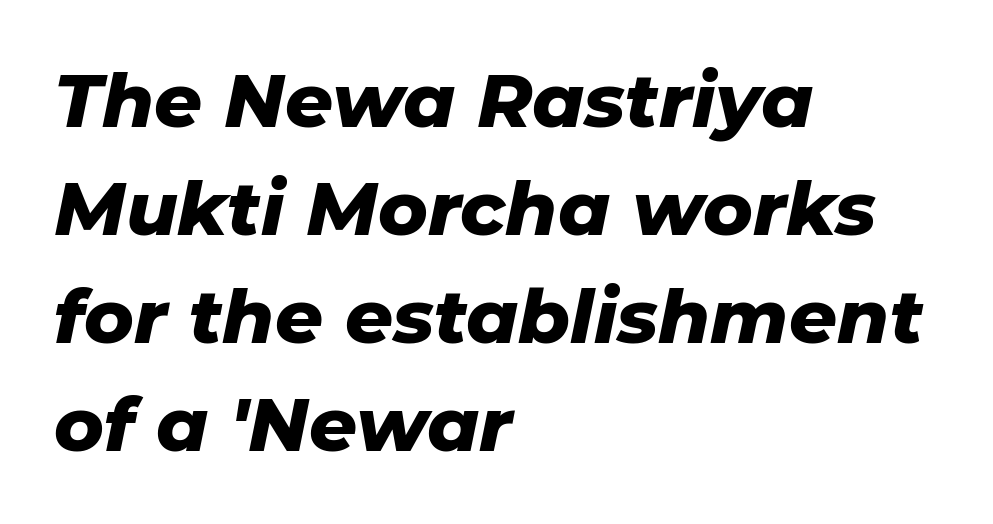
Q: Is the text bold? A: Yes.
Q: Is the text italic (slanted)? A: Yes, it leans right by about 11 degrees.
Q: Is the text underlined? A: No.
Q: How is the paragraph aligned? A: Left-aligned.
Q: Is the spacing between letters normal or unusually wide? A: Normal.
Q: Is the spacing between lines tight, normal or loose? A: Normal.
Q: Width (condensed, normal, or wide)? A: Normal.
Q: Stroke contrast? A: Low.
Q: x-height? A: Medium.
Q: Monospaced? A: No.
